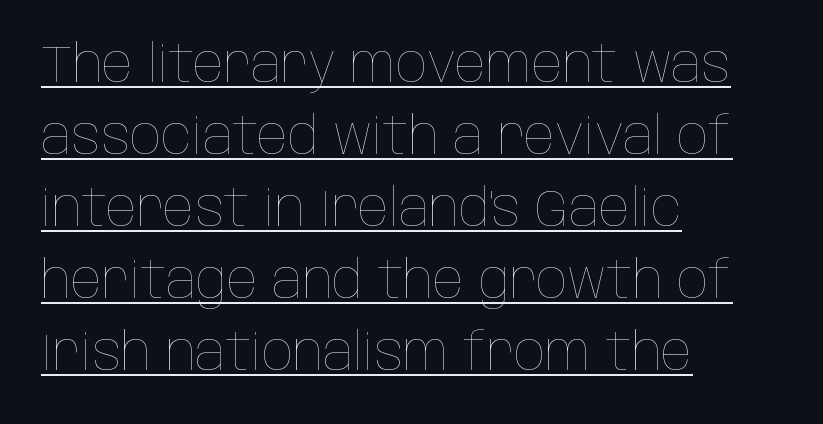
Q: Is the text bold? A: No.
Q: Is the text italic (slanted)? A: No, it is upright.
Q: Is the text underlined? A: Yes.
Q: How is the paragraph aligned? A: Left-aligned.
Q: Is the spacing between letters normal or unusually wide? A: Normal.
Q: Is the spacing between lines tight, normal or loose? A: Normal.
Q: Width (condensed, normal, or wide)? A: Condensed.
Q: Stroke contrast? A: Low.
Q: x-height? A: Large.
Q: Monospaced? A: No.
